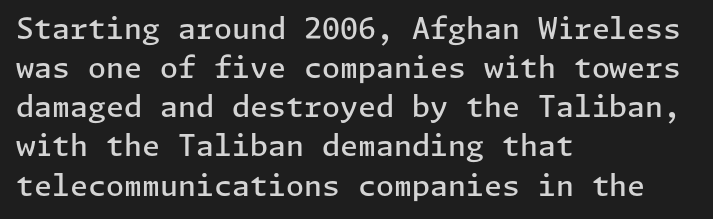
The image shows 29 px semibold sans-serif type, upright; set left-aligned, normal line spacing (1.35x), normal letter spacing, not underlined; low stroke contrast and a medium x-height.
